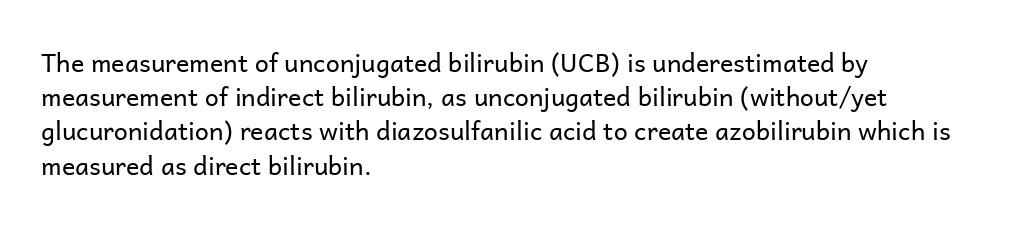
Q: Is the text bold? A: No.
Q: Is the text italic (slanted)? A: No, it is upright.
Q: Is the text underlined? A: No.
Q: How is the paragraph aligned? A: Left-aligned.
Q: Is the spacing between letters normal or unusually wide? A: Normal.
Q: Is the spacing between lines tight, normal or loose? A: Normal.
